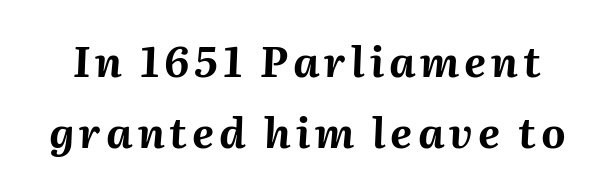
The image shows 42 px bold type, italic (leaning right); set normal line spacing (1.69x), not underlined; medium stroke contrast and a medium x-height.
